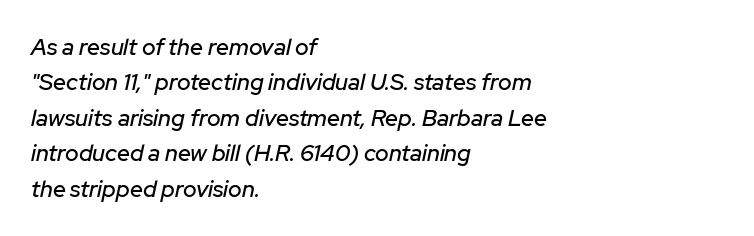
The setting favours the left margin, as ordinary paragraphs usually do. The type is set solid horizontally, with unmodified tracking. The passage shown leans; its letterforms are oblique. Bare-footed words on every line. Line spacing here is normal.
